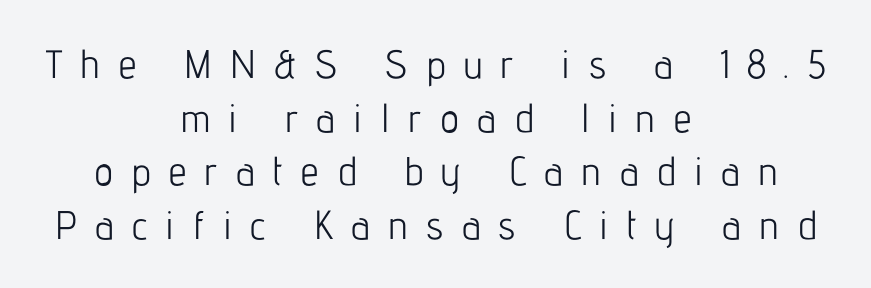
Q: Is the text bold? A: No.
Q: Is the text italic (slanted)? A: No, it is upright.
Q: Is the typeface a serif or a sans-serif typeface? A: Sans-serif.
Q: Is the text underlined? A: No.
Q: How is the paragraph aligned? A: Centered.
Q: Is the spacing between letters normal or unusually wide? A: Unusually wide.
Q: Is the spacing between lines tight, normal or loose? A: Normal.
Q: Width (condensed, normal, or wide)? A: Condensed.
Q: Stroke contrast? A: Low.
Q: x-height? A: Medium.
Q: Monospaced? A: No.
